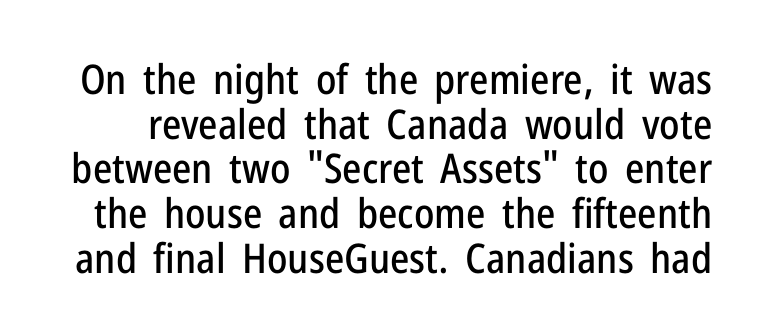
{"serif": "no", "italic": "no", "width": "condensed", "stroke_contrast": "low", "x_height": "medium", "monospaced": "no", "underline": "no", "line_spacing": "tight", "line_spacing_ratio": 1.09, "letter_spacing": "normal", "letter_spacing_em": 0.0, "glyph_px": 41}
